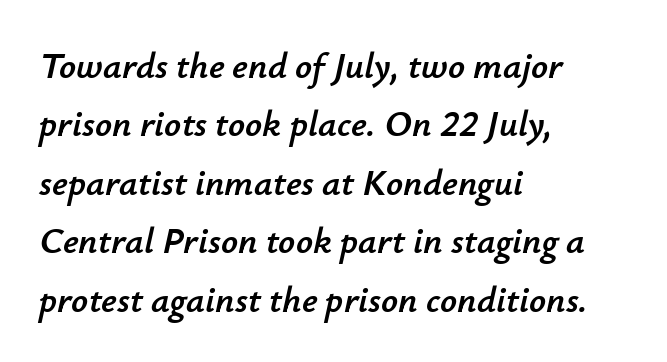
Q: Is the text italic (slanted)? A: Yes, it leans right by about 12 degrees.
Q: Is the text underlined? A: No.
Q: How is the paragraph aligned? A: Left-aligned.
Q: Is the spacing between letters normal or unusually wide? A: Normal.
Q: Is the spacing between lines tight, normal or loose? A: Normal.
Q: Width (condensed, normal, or wide)? A: Normal.
Q: Stroke contrast? A: Low.
Q: x-height? A: Small.
Q: Monospaced? A: No.
